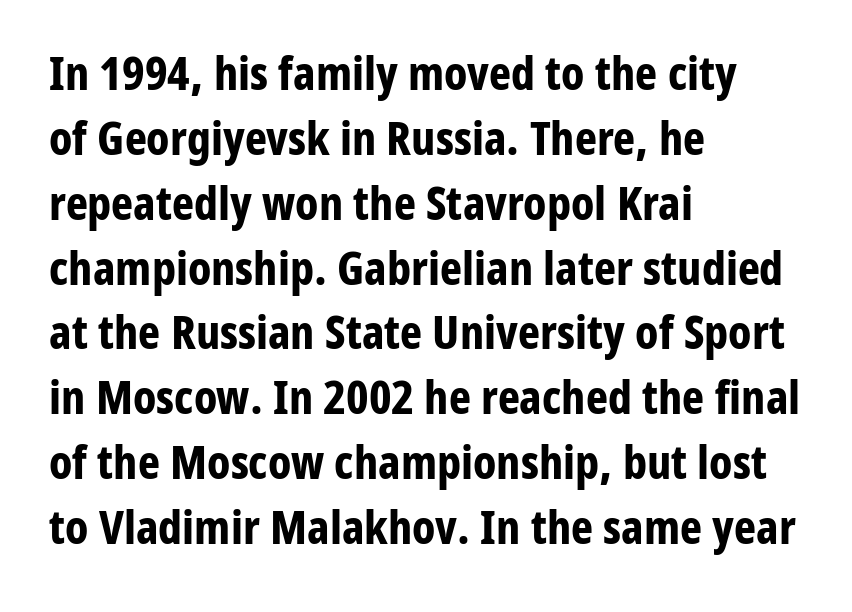
The image shows 47 px bold, condensed sans-serif type, upright; set left-aligned, normal line spacing (1.38x), normal letter spacing, not underlined; low stroke contrast and a medium x-height.
